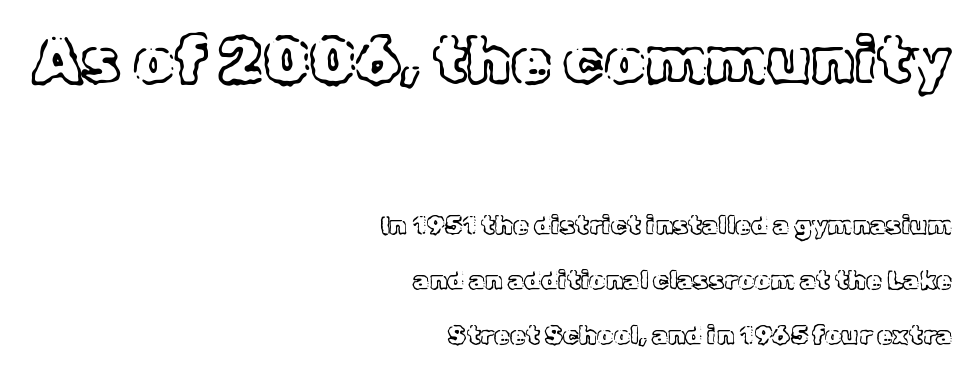
The image shows 65 px text type, upright; set right-aligned, loose line spacing (2.1x), normal letter spacing, not underlined; the first (top) block is 2.5x larger; a medium x-height.
